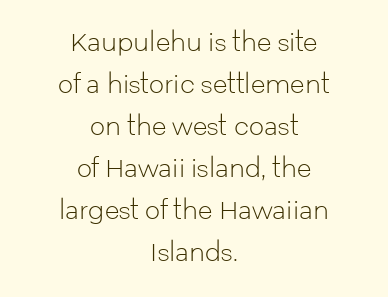
The specimen reads as upright at a glance. The passage is arranged like a title page — every line centered. Beneath every word, the page is bare. No extra tracking has been applied to these lines.
